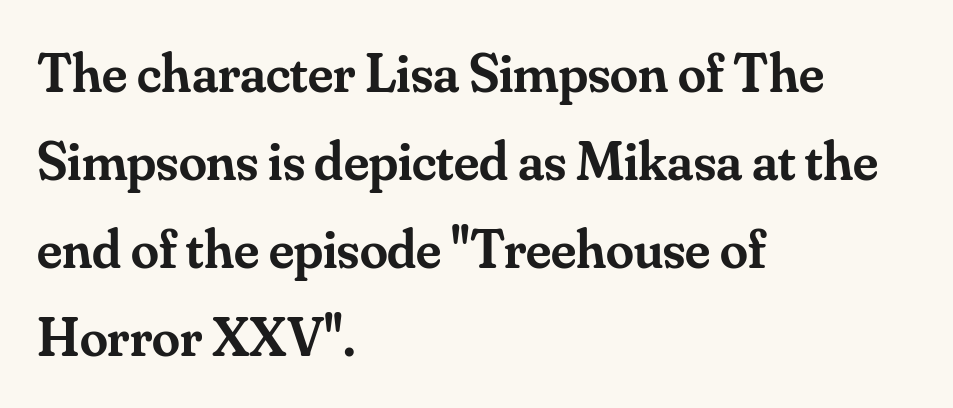
Q: Is the text bold? A: Semi-bold.
Q: Is the text italic (slanted)? A: No, it is upright.
Q: Is the typeface a serif or a sans-serif typeface? A: Serif.
Q: Is the text underlined? A: No.
Q: How is the paragraph aligned? A: Left-aligned.
Q: Is the spacing between letters normal or unusually wide? A: Normal.
Q: Is the spacing between lines tight, normal or loose? A: Normal.
Q: Width (condensed, normal, or wide)? A: Normal.
Q: Stroke contrast? A: Medium.
Q: x-height? A: Small.
Q: Monospaced? A: No.
